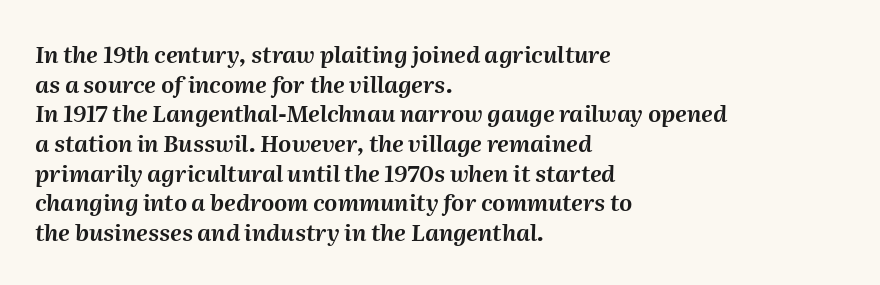
{"italic": "yes", "lean": "right", "slant_degrees": 2, "underline": "no", "align": "left", "line_spacing": "normal", "line_spacing_ratio": 1.29, "letter_spacing": "normal", "letter_spacing_em": 0.0, "glyph_px": 23}
